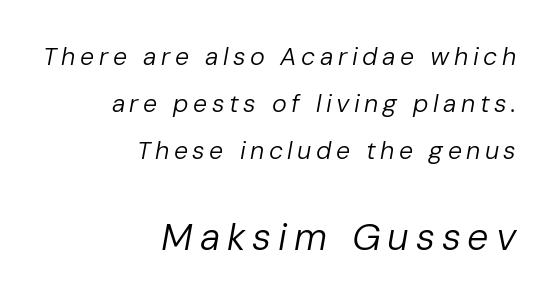
The image shows 38 px regular-weight type, italic (leaning right); set right-aligned, line spacing 1.89x, not underlined; the second (bottom) block is 1.52x larger; low stroke contrast and a medium x-height.
